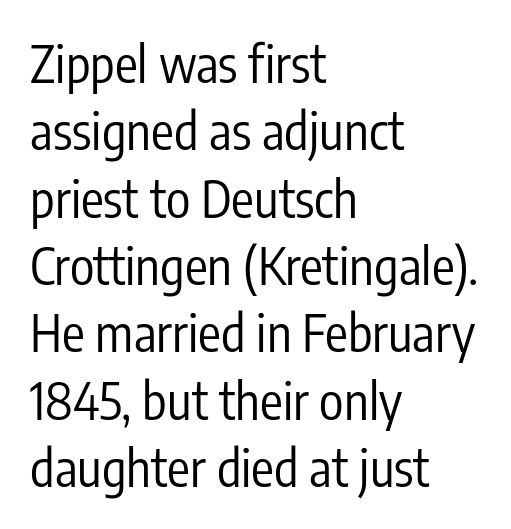
Proportional: the letters do not fall into vertical columns. Stems here are at most as thick as an everyday book face. Upright lettering throughout. Honestly, there is no underline to notice here at all. Vertical spacing — default. Unlike a traditional serif, this face leaves its strokes unadorned.
